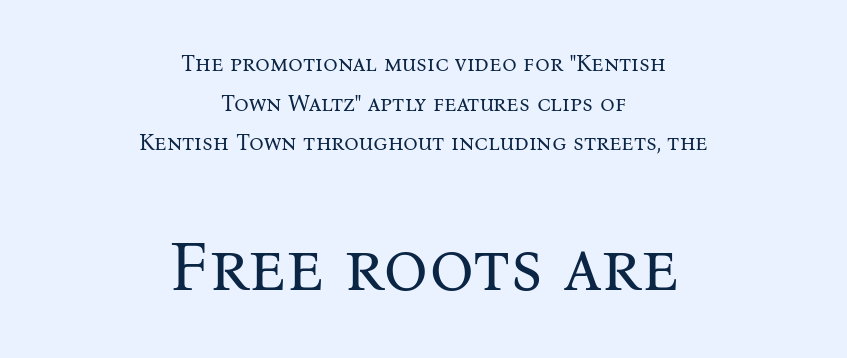
{"serif": "yes", "italic": "no", "bold": "no", "weight": "regular", "width": "normal", "stroke_contrast": "medium", "x_height": "medium", "monospaced": "no", "underline": "no", "align": "center", "line_spacing_ratio": 1.72, "letter_spacing": "normal", "letter_spacing_em": 0.0, "larger_block": "second", "size_ratio": 3.04, "glyph_px": 70}
